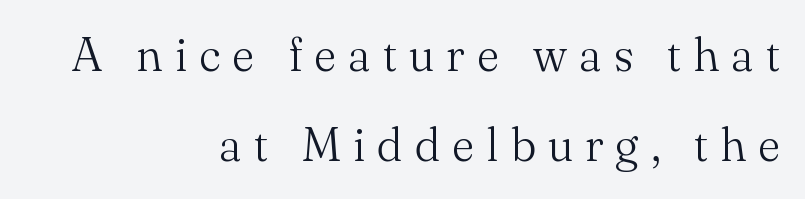
The image shows 47 px light serif type, upright; set right-aligned, loose line spacing (1.92x), unusually wide letter spacing (+0.26 em), not underlined; medium stroke contrast and a small x-height.
